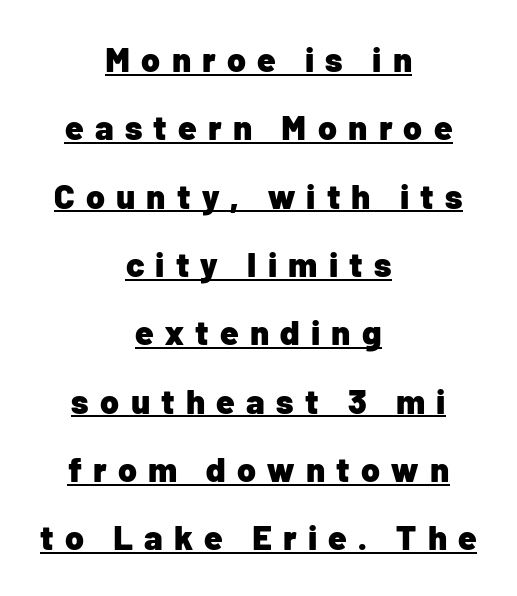
The rendering uses a bold face; every stroke is thick and dark. Varying glyph widths throughout — classic text-font behaviour. Every stem runs plumb, perpendicular to the baseline. The tracking reads as deliberately expanded to a designer's eye.
